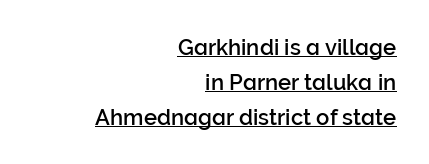
The image shows 22 px text type, upright; set right-aligned, normal line spacing (1.59x), normal letter spacing, underlined.
